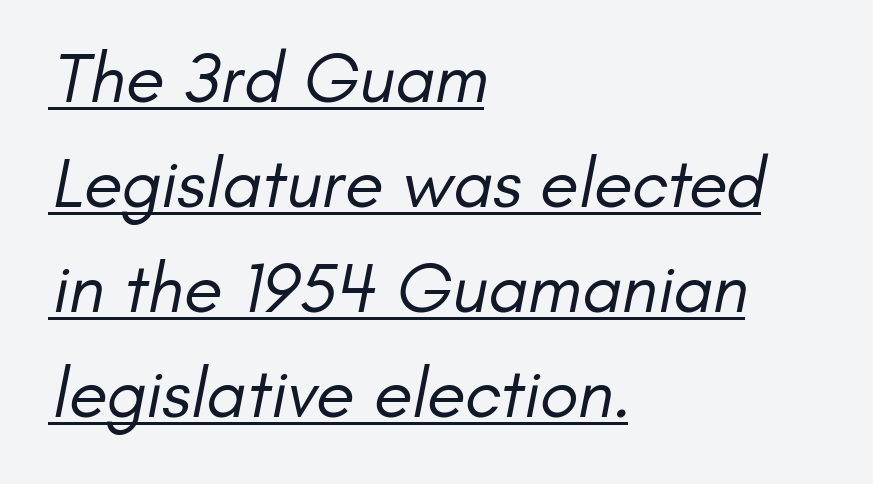
Q: Is the text bold? A: No.
Q: Is the typeface a serif or a sans-serif typeface? A: Sans-serif.
Q: Is the text underlined? A: Yes.
Q: How is the paragraph aligned? A: Left-aligned.
Q: Is the spacing between letters normal or unusually wide? A: Normal.
Q: Is the spacing between lines tight, normal or loose? A: Normal.
Q: Width (condensed, normal, or wide)? A: Normal.
Q: Stroke contrast? A: Low.
Q: x-height? A: Small.
Q: Monospaced? A: No.
